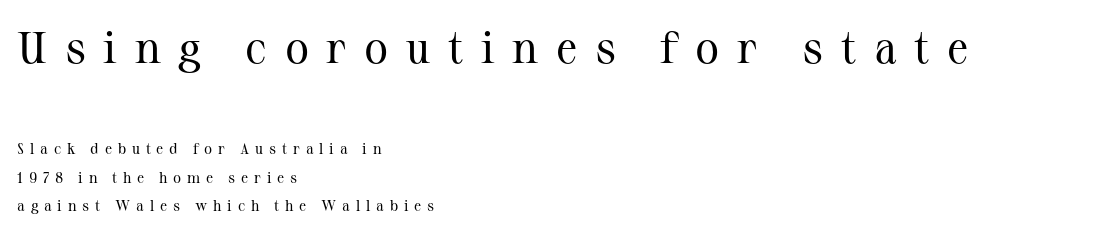
The image shows 45 px regular-weight serif type, upright; set left-aligned, loose line spacing (1.9x), unusually wide letter spacing (+0.39 em), not underlined; the first (top) block is 3.0x larger; medium stroke contrast and a medium x-height.
